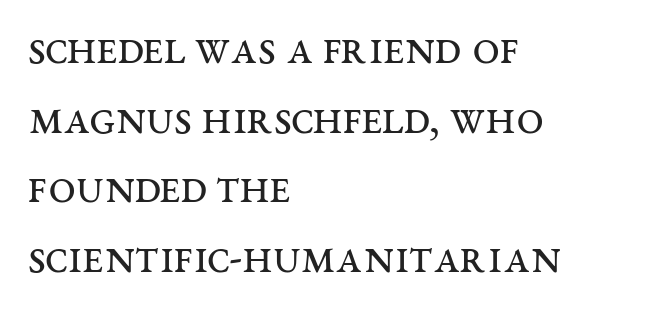
The image shows 49 px regular-weight, wide serif type, upright; set left-aligned, normal line spacing (1.42x), normal letter spacing, not underlined; medium stroke contrast and a large x-height.
